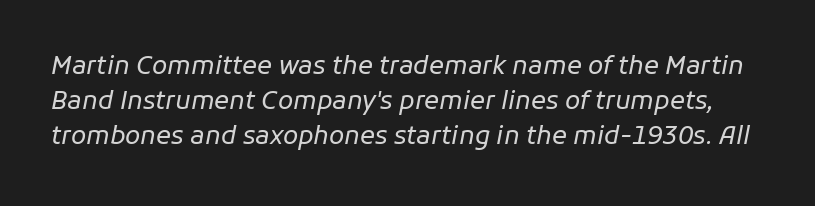
The image shows 25 px text type, italic (leaning right); set normal line spacing (1.41x), normal letter spacing, not underlined.
